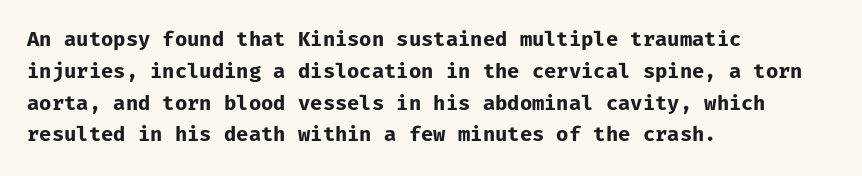
Q: Is the text bold? A: Yes.
Q: Is the text italic (slanted)? A: No, it is upright.
Q: Is the text underlined? A: No.
Q: How is the paragraph aligned? A: Left-aligned.
Q: Is the spacing between letters normal or unusually wide? A: Normal.
Q: Is the spacing between lines tight, normal or loose? A: Normal.
